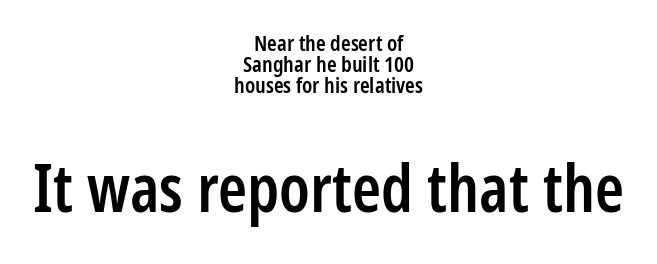
{"serif": "no", "italic": "no", "bold": "semi", "weight": "semibold", "width": "condensed", "stroke_contrast": "low", "x_height": "medium", "monospaced": "no", "underline": "no", "align": "center", "line_spacing": "tight", "line_spacing_ratio": 0.96, "letter_spacing": "normal", "letter_spacing_em": 0.0, "larger_block": "second", "size_ratio": 3.0, "glyph_px": 66}
